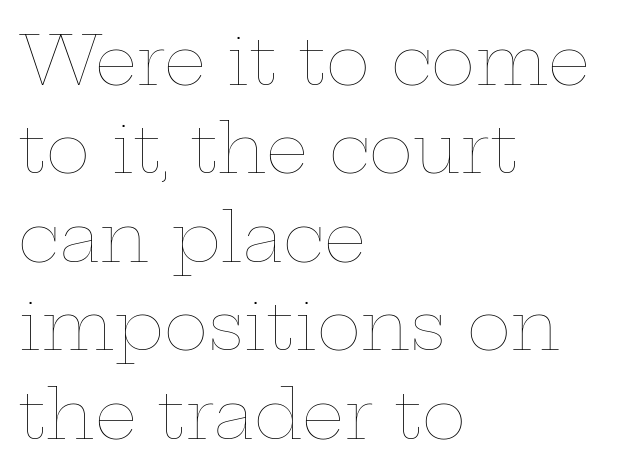
The image shows 67 px thin, wide type, upright; set left-aligned, normal line spacing (1.32x), normal letter spacing, not underlined; low stroke contrast and a medium x-height.
